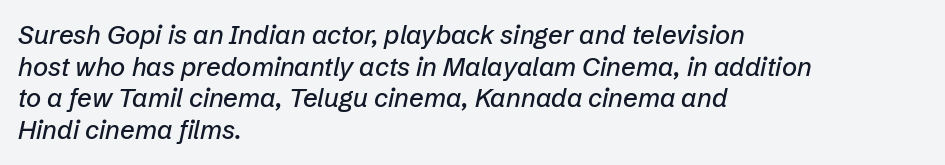
Q: Is the text italic (slanted)? A: Yes, it leans right by about 12 degrees.
Q: Is the text underlined? A: No.
Q: How is the paragraph aligned? A: Left-aligned.
Q: Is the spacing between letters normal or unusually wide? A: Normal.
